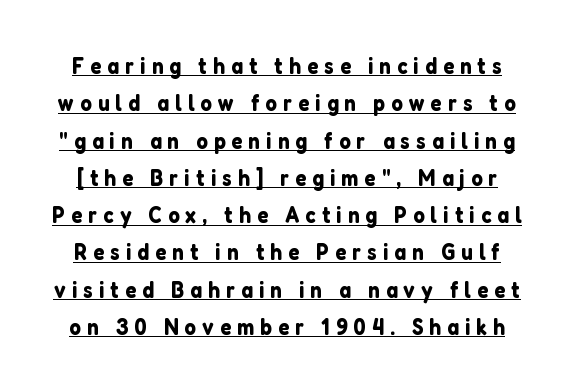
{"italic": "no", "underline": "yes", "line_spacing": "normal", "line_spacing_ratio": 1.62, "letter_spacing": "wide", "letter_spacing_em": 0.26, "glyph_px": 23}
